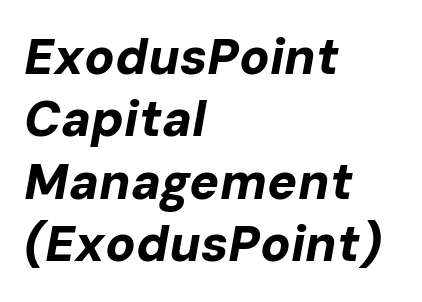
{"italic": "yes", "lean": "right", "slant_degrees": 10, "bold": "yes", "weight": "bold", "width": "normal", "stroke_contrast": "low", "x_height": "medium", "monospaced": "no", "underline": "no", "align": "left", "line_spacing": "normal", "line_spacing_ratio": 1.25, "letter_spacing": "normal", "letter_spacing_em": 0.0, "glyph_px": 50}
